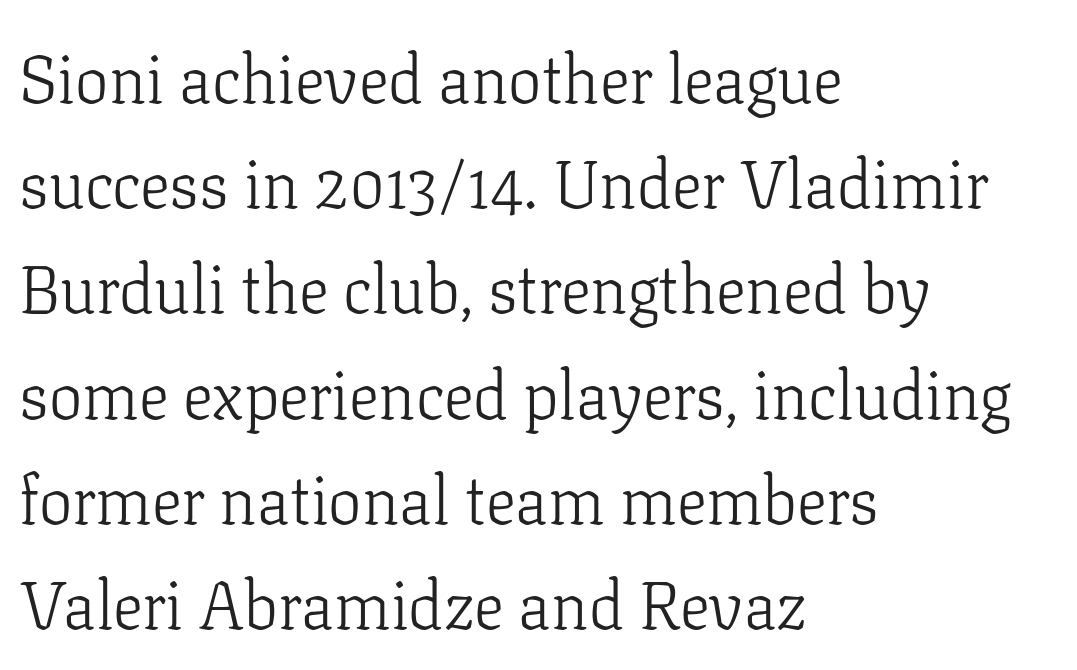
Q: Is the text bold? A: No.
Q: Is the text italic (slanted)? A: No, it is upright.
Q: Is the typeface a serif or a sans-serif typeface? A: Serif.
Q: Is the text underlined? A: No.
Q: How is the paragraph aligned? A: Left-aligned.
Q: Is the spacing between letters normal or unusually wide? A: Normal.
Q: Is the spacing between lines tight, normal or loose? A: Normal.
Q: Width (condensed, normal, or wide)? A: Normal.
Q: Stroke contrast? A: Low.
Q: x-height? A: Medium.
Q: Monospaced? A: No.
